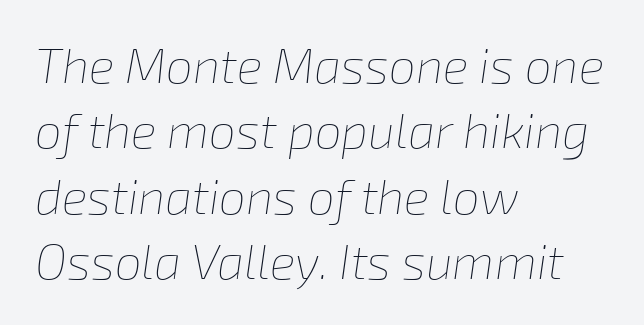
{"italic": "yes", "lean": "right", "slant_degrees": 8, "bold": "no", "weight": "thin", "width": "normal", "stroke_contrast": "low", "x_height": "medium", "monospaced": "no", "underline": "no", "align": "left", "line_spacing": "normal", "line_spacing_ratio": 1.36, "letter_spacing": "normal", "letter_spacing_em": 0.0, "glyph_px": 48}
